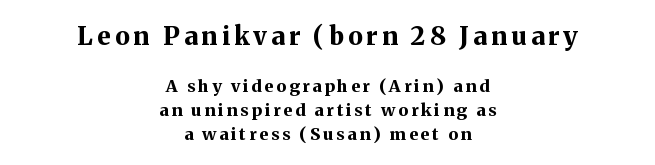
{"italic": "no", "bold": "yes", "underline": "no", "align": "center", "line_spacing": "normal", "line_spacing_ratio": 1.4, "larger_block": "first", "size_ratio": 1.47, "glyph_px": 25}
